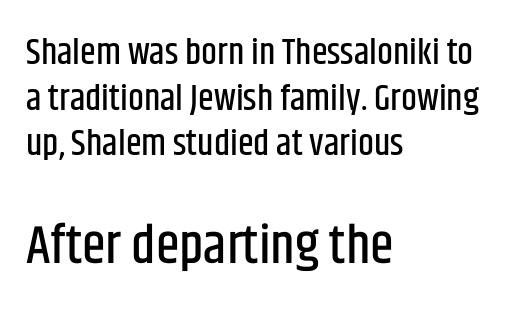
The rendering keeps characters at their native spacing. A classic flush-left, rag-right setting is used for this passage. Each letter keeps its own natural width here, so spacing adapts to shape. This rendering features lettering with no underline. Small over large — that's the arrangement of the two blocks here. Nope, no serifs anywhere on these letters.
